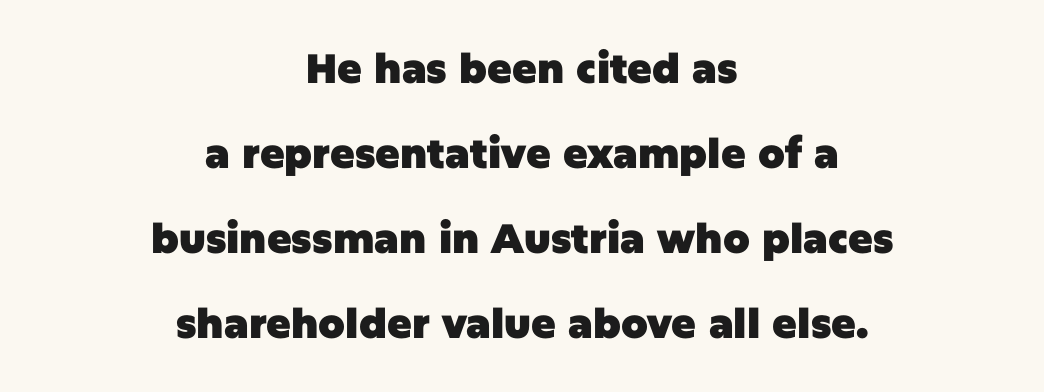
The image shows 41 px heavy sans-serif type, upright; set centered, loose line spacing (2.07x), normal letter spacing, not underlined; low stroke contrast and a large x-height.
